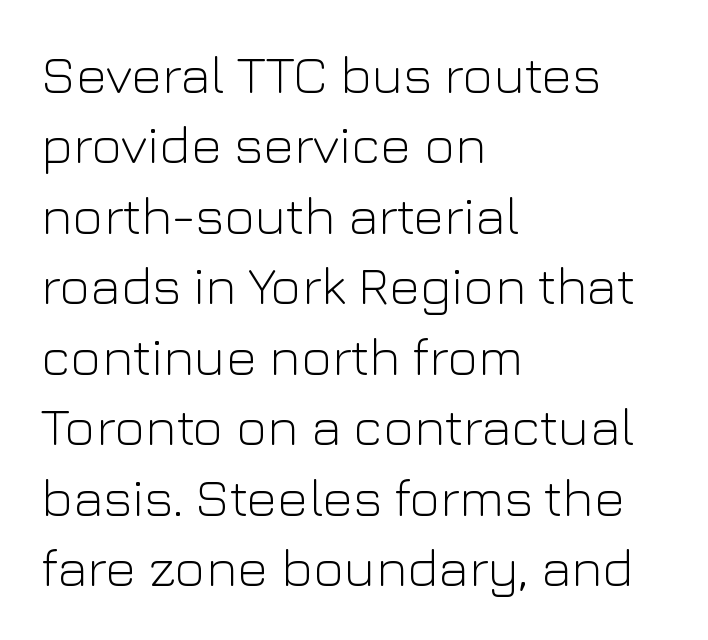
Q: Is the text bold? A: No.
Q: Is the text italic (slanted)? A: No, it is upright.
Q: Is the typeface a serif or a sans-serif typeface? A: Sans-serif.
Q: Is the text underlined? A: No.
Q: How is the paragraph aligned? A: Left-aligned.
Q: Is the spacing between letters normal or unusually wide? A: Normal.
Q: Is the spacing between lines tight, normal or loose? A: Normal.
Q: Width (condensed, normal, or wide)? A: Normal.
Q: Stroke contrast? A: Low.
Q: x-height? A: Medium.
Q: Monospaced? A: No.
